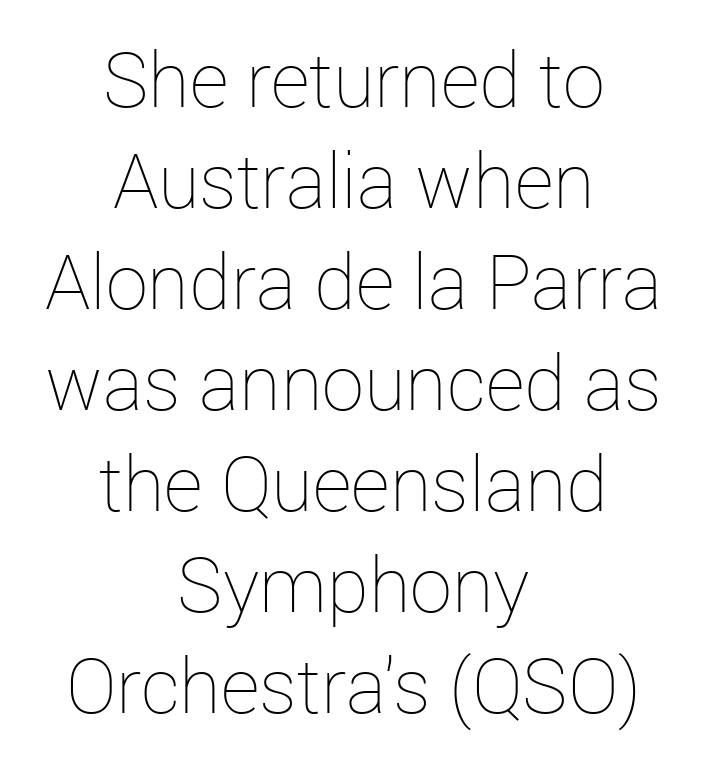
{"italic": "no", "bold": "no", "weight": "thin", "width": "normal", "stroke_contrast": "low", "x_height": "medium", "monospaced": "no", "underline": "no", "align": "center", "line_spacing": "normal", "line_spacing_ratio": 1.33, "letter_spacing": "normal", "letter_spacing_em": 0.0, "glyph_px": 76}
